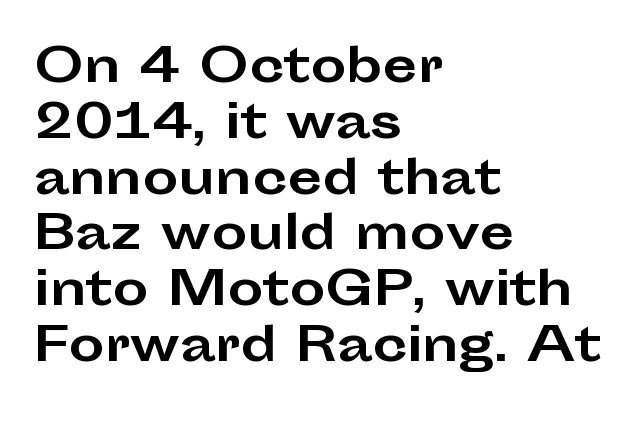
The image shows 45 px bold, wide sans-serif type, upright; set left-aligned, line spacing 1.24x, normal letter spacing, not underlined; low stroke contrast and a medium x-height.
